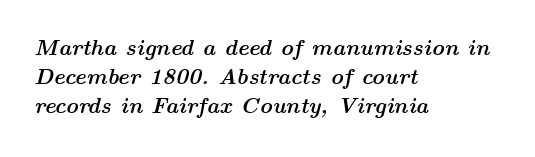
Q: Is the text bold? A: Yes.
Q: Is the text italic (slanted)? A: Yes, it leans right by about 14 degrees.
Q: Is the text underlined? A: No.
Q: How is the paragraph aligned? A: Left-aligned.
Q: Is the spacing between letters normal or unusually wide? A: Normal.
Q: Is the spacing between lines tight, normal or loose? A: Normal.
